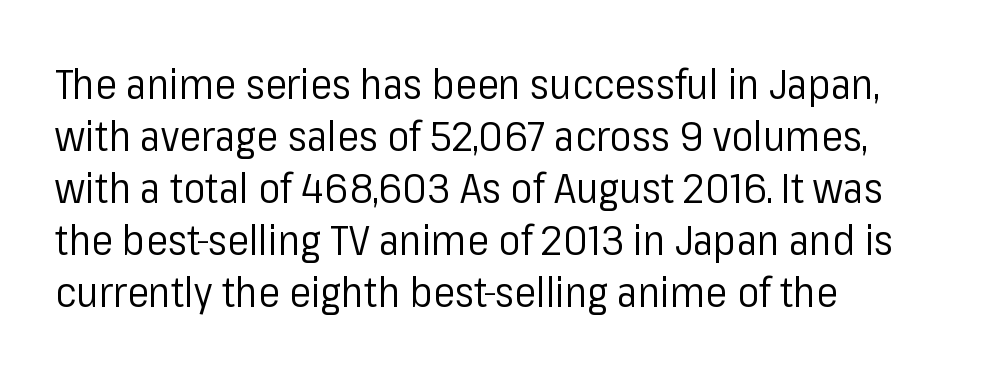
Q: Is the text bold? A: No.
Q: Is the text italic (slanted)? A: No, it is upright.
Q: Is the typeface a serif or a sans-serif typeface? A: Sans-serif.
Q: Is the text underlined? A: No.
Q: How is the paragraph aligned? A: Left-aligned.
Q: Is the spacing between letters normal or unusually wide? A: Normal.
Q: Is the spacing between lines tight, normal or loose? A: Normal.
Q: Width (condensed, normal, or wide)? A: Normal.
Q: Stroke contrast? A: Low.
Q: x-height? A: Medium.
Q: Monospaced? A: No.
